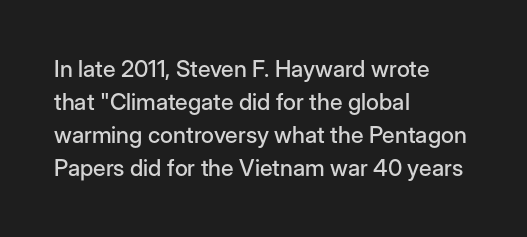
The block of text has a typical density, with ordinary space between rows. Tracking here is standard; glyphs follow each other at the usual distance. The strip under each line holds only bare page. The lettering holds an erect, upright posture throughout. Teacher's note: observe the even left margin — that is flush-left alignment.
